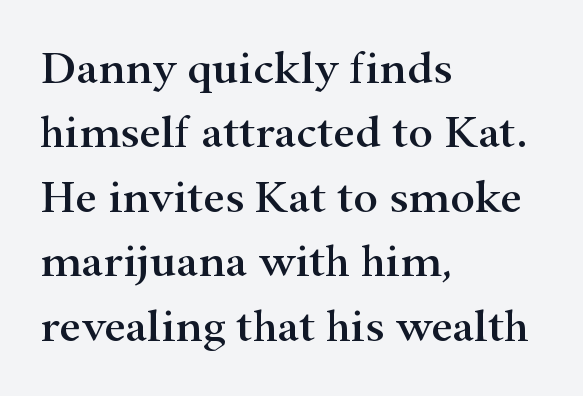
Q: Is the text italic (slanted)? A: No, it is upright.
Q: Is the typeface a serif or a sans-serif typeface? A: Serif.
Q: Is the text underlined? A: No.
Q: How is the paragraph aligned? A: Left-aligned.
Q: Is the spacing between letters normal or unusually wide? A: Normal.
Q: Is the spacing between lines tight, normal or loose? A: Normal.
Q: Width (condensed, normal, or wide)? A: Wide.
Q: Stroke contrast? A: High.
Q: x-height? A: Small.
Q: Monospaced? A: No.
